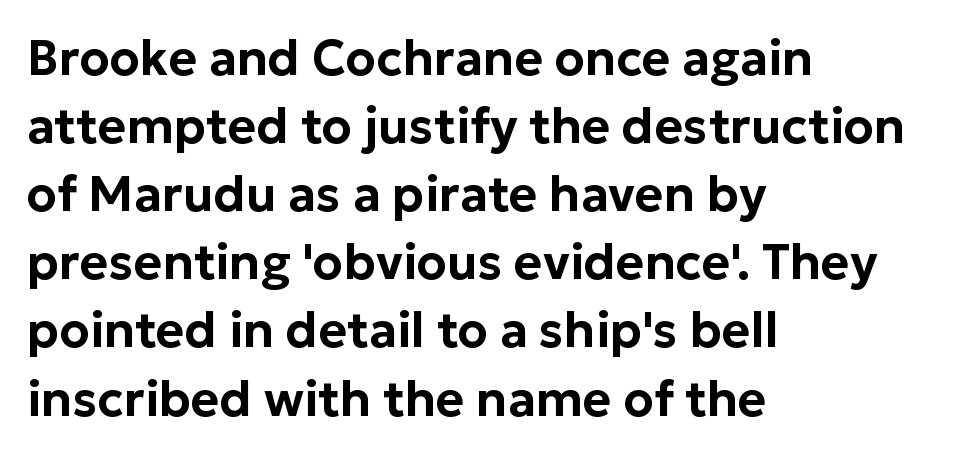
The image shows 49 px sans-serif type, upright; set left-aligned, normal line spacing (1.39x), normal letter spacing, not underlined; low stroke contrast and a medium x-height.
